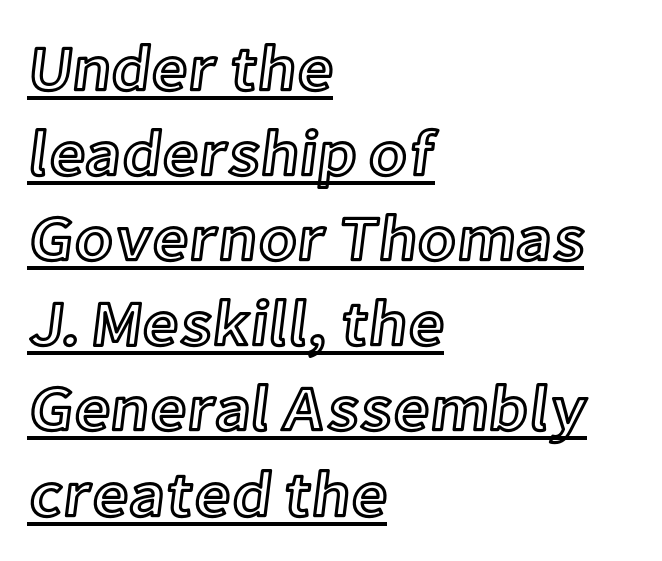
A typesetter would call this proportional, since set widths differ per character. Compared with typical body copy, the letter spacing here is the same. Caption: lettering with a line underneath.
